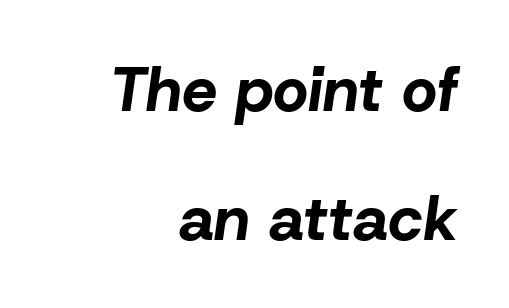
{"italic": "yes", "lean": "right", "slant_degrees": 8, "bold": "yes", "weight": "bold", "width": "normal", "stroke_contrast": "low", "x_height": "medium", "monospaced": "no", "underline": "no", "align": "right", "line_spacing": "loose", "line_spacing_ratio": 2.08, "letter_spacing": "normal", "letter_spacing_em": 0.0, "glyph_px": 62}
